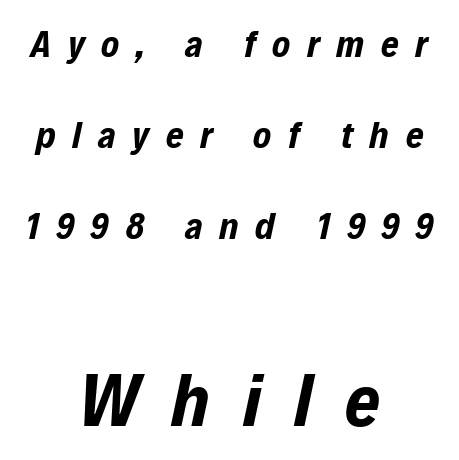
{"italic": "yes", "lean": "right", "slant_degrees": 12, "bold": "yes", "weight": "bold", "width": "condensed", "stroke_contrast": "low", "x_height": "medium", "monospaced": "no", "underline": "no", "align": "center", "line_spacing": "loose", "line_spacing_ratio": 2.39, "letter_spacing": "wide", "letter_spacing_em": 0.44, "larger_block": "second", "size_ratio": 1.97, "glyph_px": 75}
